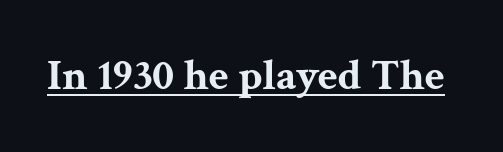
Posture: straight, roman, zero tilt. Each word holds together tightly as a unit, with standard inter-letter gaps. This sample uses a serif face. These lines are rendered in a variable-pitch font.
